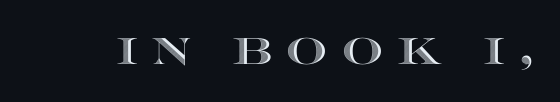
{"italic": "no", "width": "wide", "x_height": "large", "monospaced": "no", "underline": "no", "letter_spacing": "wide", "letter_spacing_em": 0.35, "glyph_px": 37}
